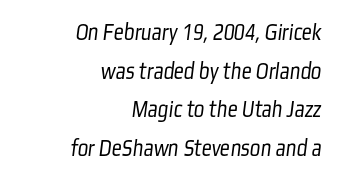
A normal amount of white space separates one row of letters from the next. Each line ends at the same right margin while the left side varies. Underlining? Definitely not there. Is the type heavy? It reads as light-to-regular instead. Does extra space separate the letters? No, they use regular spacing.
